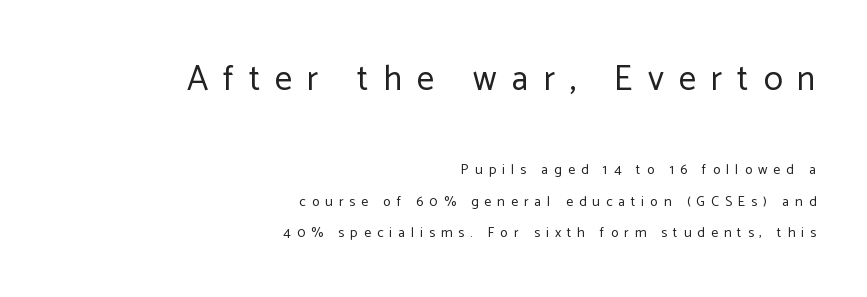
The image shows 35 px regular-weight sans-serif type, upright; set right-aligned, loose line spacing (2.26x), unusually wide letter spacing (+0.43 em), not underlined; the first (top) block is 2.5x larger; low stroke contrast and a medium x-height.
